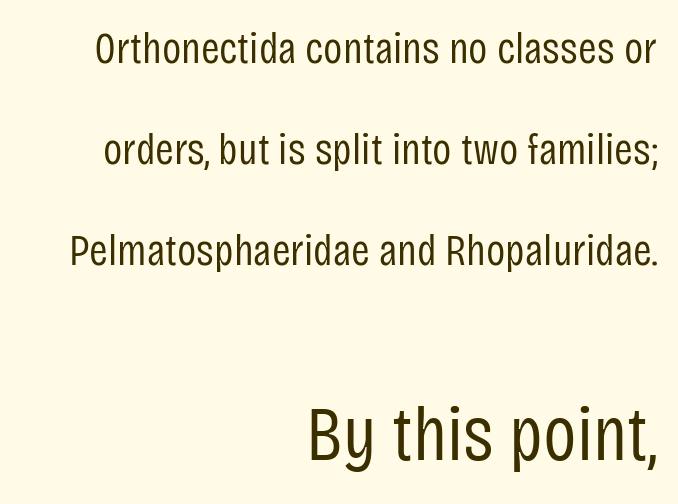
Words float on clear page, feet unadorned. The rendering keeps characters at their native spacing. A typesetter would label this face a sans. These lines are set flush right with a ragged left edge. This sample uses an upright cut, with every glyph sitting square on the baseline. Leading is clearly above the norm, producing a sparse column.
